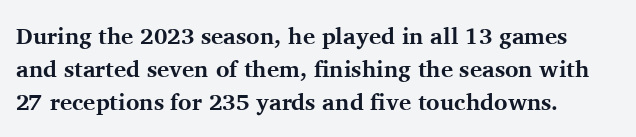
{"italic": "no", "bold": "yes", "underline": "no", "align": "left", "line_spacing": "normal", "line_spacing_ratio": 1.43, "letter_spacing": "normal", "letter_spacing_em": 0.0, "glyph_px": 23}
